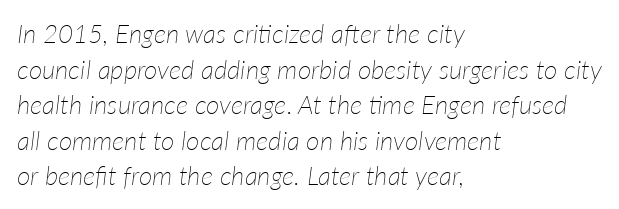
Q: Is the text bold? A: No.
Q: Is the text italic (slanted)? A: Yes, it leans right by about 7 degrees.
Q: Is the text underlined? A: No.
Q: How is the paragraph aligned? A: Left-aligned.
Q: Is the spacing between letters normal or unusually wide? A: Normal.
Q: Is the spacing between lines tight, normal or loose? A: Normal.
